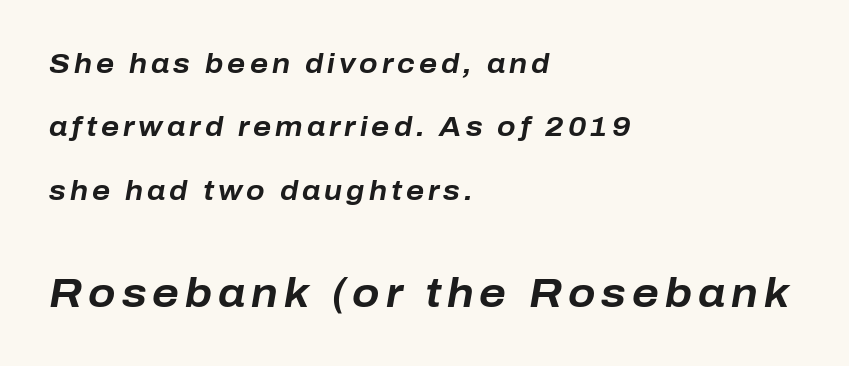
The image shows 40 px bold type, italic (leaning right); set left-aligned, loose line spacing (2.35x), not underlined; the second (bottom) block is 1.48x larger; low stroke contrast and a medium x-height.
